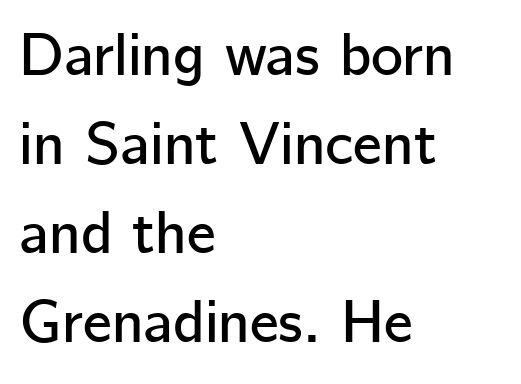
A roman cut, with each character standing at attention. There is no visible air inserted between adjacent glyphs. Is this a sans? Yes — the strokes have no serifs. The block of text has a typical density, with ordinary space between rows.
